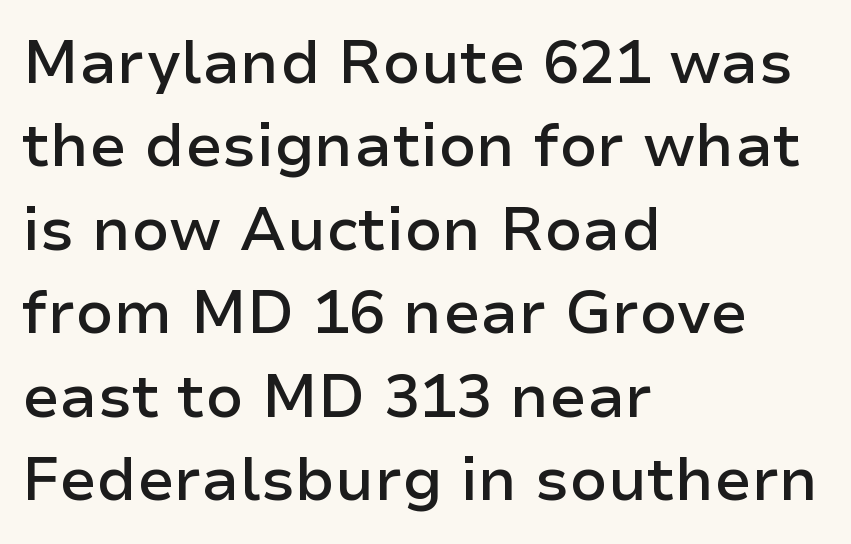
Q: Is the text bold? A: Semi-bold.
Q: Is the text italic (slanted)? A: No, it is upright.
Q: Is the typeface a serif or a sans-serif typeface? A: Sans-serif.
Q: Is the text underlined? A: No.
Q: How is the paragraph aligned? A: Left-aligned.
Q: Is the spacing between letters normal or unusually wide? A: Normal.
Q: Is the spacing between lines tight, normal or loose? A: Normal.
Q: Width (condensed, normal, or wide)? A: Normal.
Q: Stroke contrast? A: Low.
Q: x-height? A: Medium.
Q: Monospaced? A: No.
